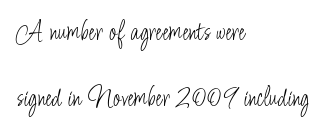
The image shows 28 px light, condensed sans-serif type; set left-aligned, loose line spacing (2.36x), normal letter spacing, not underlined; low stroke contrast and a small x-height.
